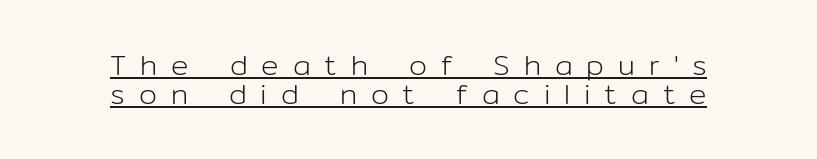
Q: Is the text bold? A: No.
Q: Is the text italic (slanted)? A: No, it is upright.
Q: Is the typeface a serif or a sans-serif typeface? A: Sans-serif.
Q: Is the text underlined? A: Yes.
Q: How is the paragraph aligned? A: Centered.
Q: Is the spacing between letters normal or unusually wide? A: Unusually wide.
Q: Is the spacing between lines tight, normal or loose? A: Tight.
Q: Width (condensed, normal, or wide)? A: Normal.
Q: Stroke contrast? A: Low.
Q: x-height? A: Medium.
Q: Monospaced? A: No.
